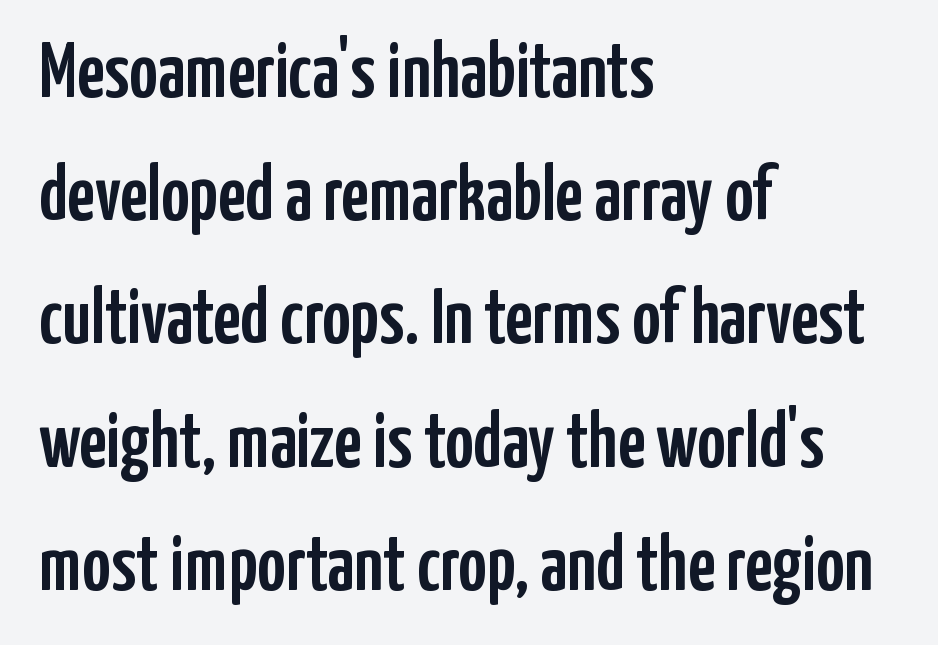
Q: Is the text italic (slanted)? A: No, it is upright.
Q: Is the typeface a serif or a sans-serif typeface? A: Sans-serif.
Q: Is the text underlined? A: No.
Q: How is the paragraph aligned? A: Left-aligned.
Q: Is the spacing between letters normal or unusually wide? A: Normal.
Q: Is the spacing between lines tight, normal or loose? A: Normal.
Q: Width (condensed, normal, or wide)? A: Condensed.
Q: Stroke contrast? A: Low.
Q: x-height? A: Medium.
Q: Monospaced? A: No.
